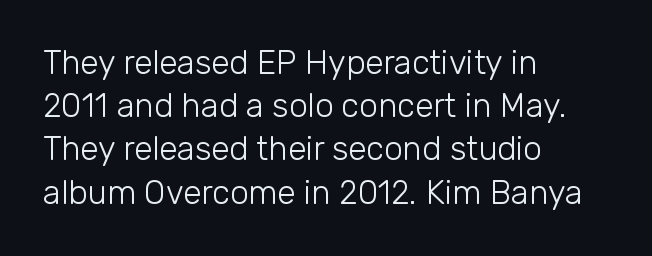
{"serif": "no", "italic": "no", "bold": "no", "weight": "light", "width": "normal", "stroke_contrast": "low", "x_height": "medium", "monospaced": "no", "underline": "no", "align": "left", "line_spacing": "normal", "line_spacing_ratio": 1.31, "letter_spacing": "normal", "letter_spacing_em": 0.0, "glyph_px": 33}
